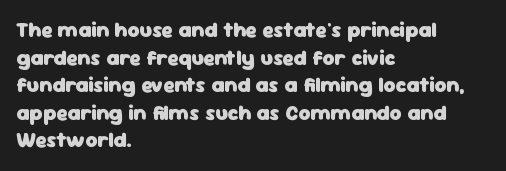
The image shows 21 px bold type, upright; set left-aligned, normal line spacing (1.31x), normal letter spacing, not underlined.
